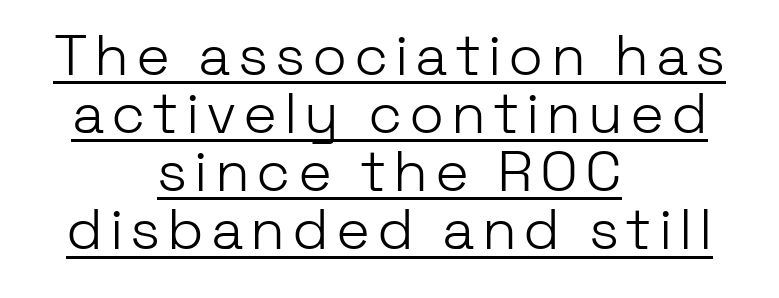
The image shows 57 px light sans-serif type, upright; set centered, tight line spacing (1.02x), underlined; low stroke contrast and a medium x-height.
